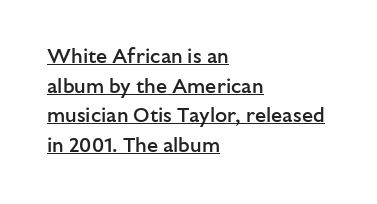
The image shows 20 px text type, upright; set left-aligned, normal line spacing (1.48x), normal letter spacing, underlined.
